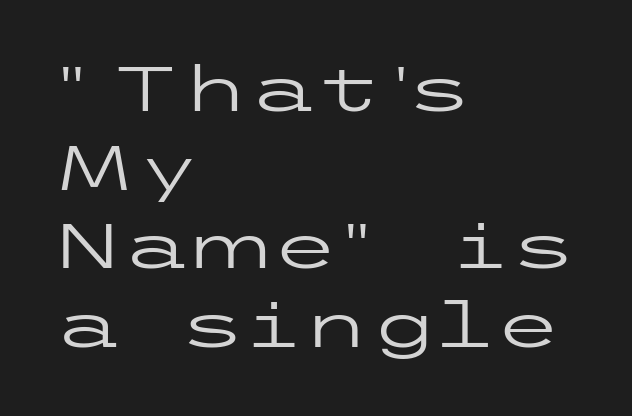
{"serif": "no", "italic": "no", "bold": "no", "weight": "regular", "width": "wide", "stroke_contrast": "low", "x_height": "medium", "underline": "no", "align": "left", "line_spacing": "normal", "line_spacing_ratio": 1.27, "letter_spacing": "normal", "letter_spacing_em": 0.0, "glyph_px": 62}
